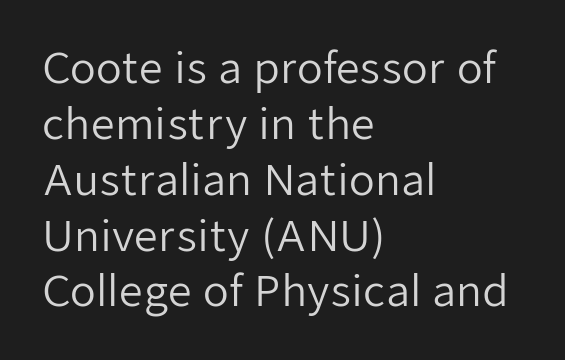
Q: Is the text bold? A: No.
Q: Is the text italic (slanted)? A: No, it is upright.
Q: Is the typeface a serif or a sans-serif typeface? A: Sans-serif.
Q: Is the text underlined? A: No.
Q: How is the paragraph aligned? A: Left-aligned.
Q: Is the spacing between letters normal or unusually wide? A: Normal.
Q: Is the spacing between lines tight, normal or loose? A: Normal.
Q: Width (condensed, normal, or wide)? A: Normal.
Q: Stroke contrast? A: Low.
Q: x-height? A: Medium.
Q: Monospaced? A: No.
